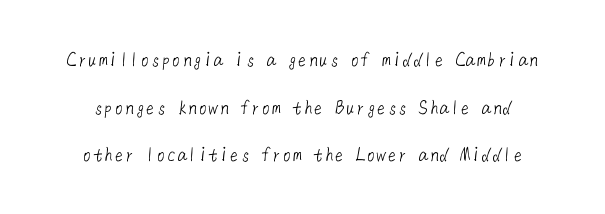
How are the letters spaced? Ordinarily, with no added tracking. Weight: not bold — regular or lighter. These lines stand farther apart than default settings would place them. The string is rendered with underlining switched off.
